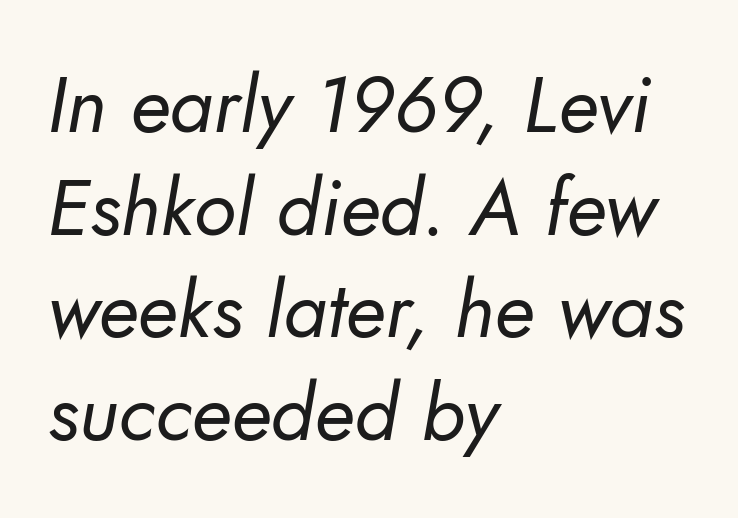
The image shows 79 px regular-weight sans-serif type; set left-aligned, normal line spacing (1.3x), normal letter spacing, not underlined; low stroke contrast and a small x-height.
